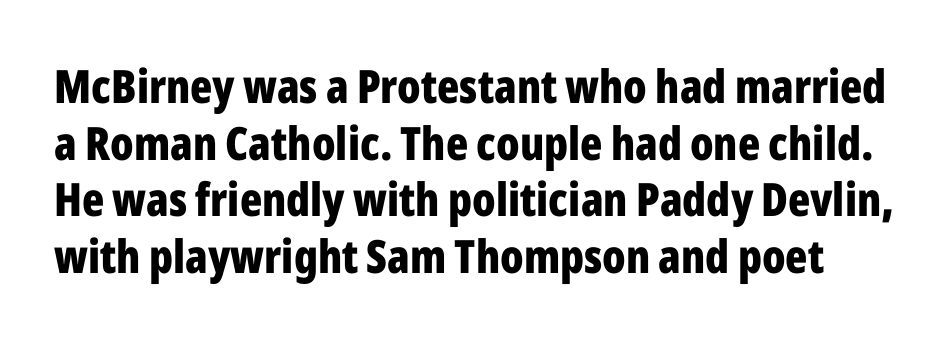
The image shows 46 px bold, condensed sans-serif type, upright; set line spacing 1.23x, normal letter spacing, not underlined; low stroke contrast and a medium x-height.
